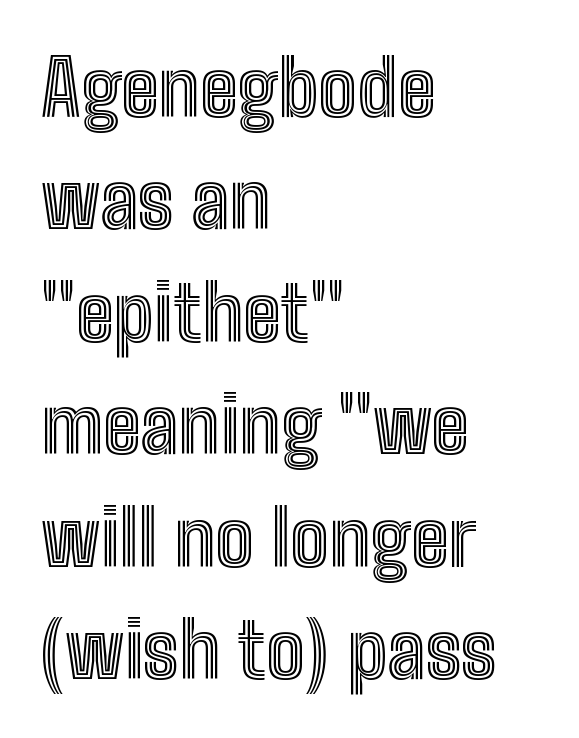
Just letters on the line, the space beneath them empty. The rendering anchors every line to the left-hand side. The rendering uses natural spacing where letterforms have individual widths. Students, note that the glyphs here touch the page at normal intervals. Rendered with straight, roman letterforms. The block of text has a typical density, with ordinary space between rows.
